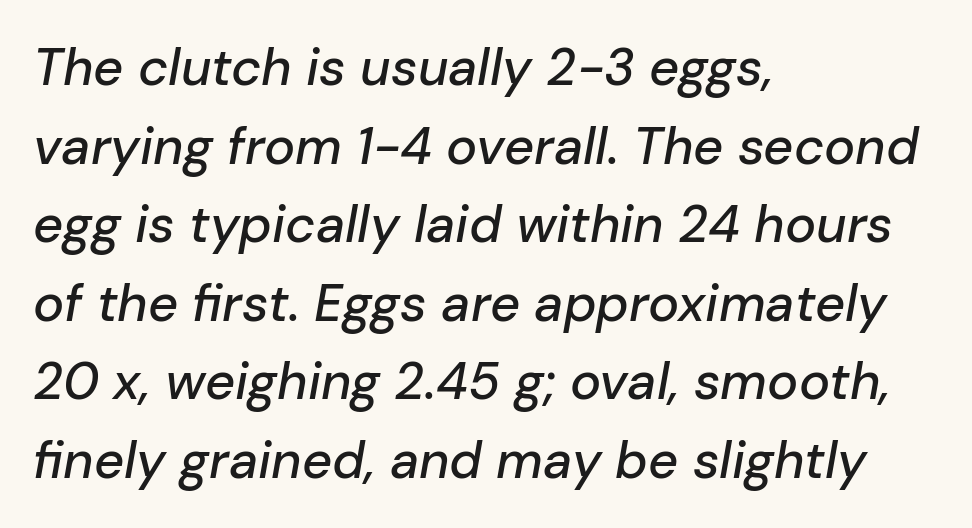
Q: Is the text italic (slanted)? A: Yes, it leans right by about 10 degrees.
Q: Is the text underlined? A: No.
Q: How is the paragraph aligned? A: Left-aligned.
Q: Is the spacing between letters normal or unusually wide? A: Normal.
Q: Is the spacing between lines tight, normal or loose? A: Normal.
Q: Width (condensed, normal, or wide)? A: Normal.
Q: Stroke contrast? A: Low.
Q: x-height? A: Medium.
Q: Monospaced? A: No.
